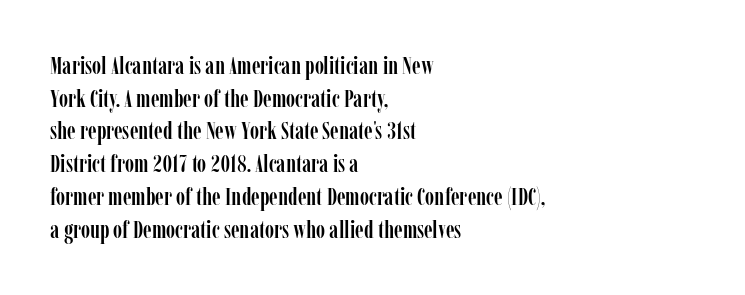
{"italic": "no", "underline": "no", "align": "left", "line_spacing": "normal", "line_spacing_ratio": 1.31, "letter_spacing": "normal", "letter_spacing_em": 0.0, "glyph_px": 25}
